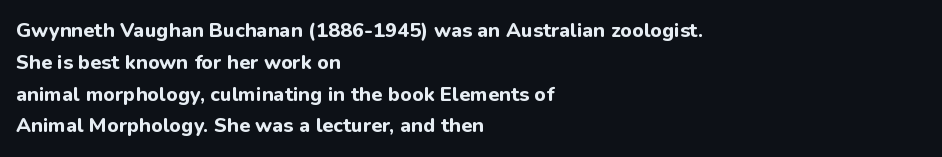
Upright lettering throughout. The foot of each line stays bare and open. Line spacing here is normal. The letters sit at their default tracking, neither squeezed nor spread. The setting favours the left margin, as ordinary paragraphs usually do. These words are printed bold, with thick strokes throughout.
